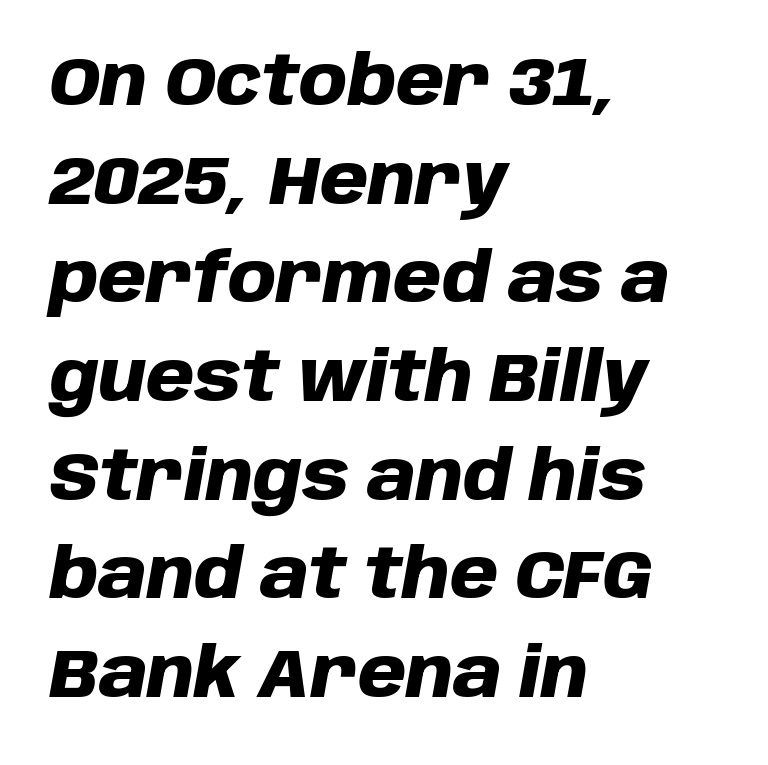
The image shows 69 px heavy type, italic (leaning right); set left-aligned, normal line spacing (1.43x), normal letter spacing, not underlined; low stroke contrast and a large x-height.
